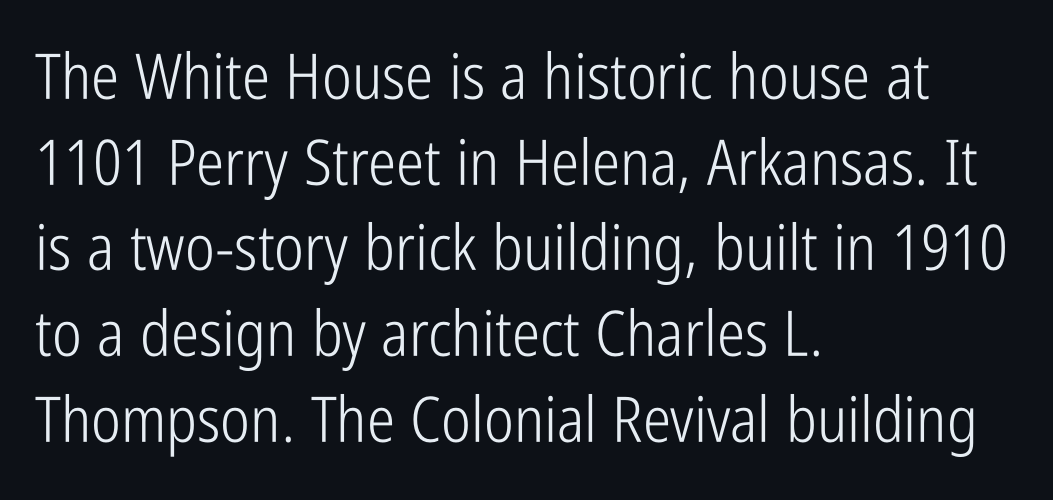
{"serif": "no", "italic": "no", "bold": "no", "weight": "light", "width": "condensed", "stroke_contrast": "low", "x_height": "medium", "monospaced": "no", "underline": "no", "align": "left", "line_spacing": "normal", "line_spacing_ratio": 1.36, "letter_spacing": "normal", "letter_spacing_em": 0.0, "glyph_px": 63}
